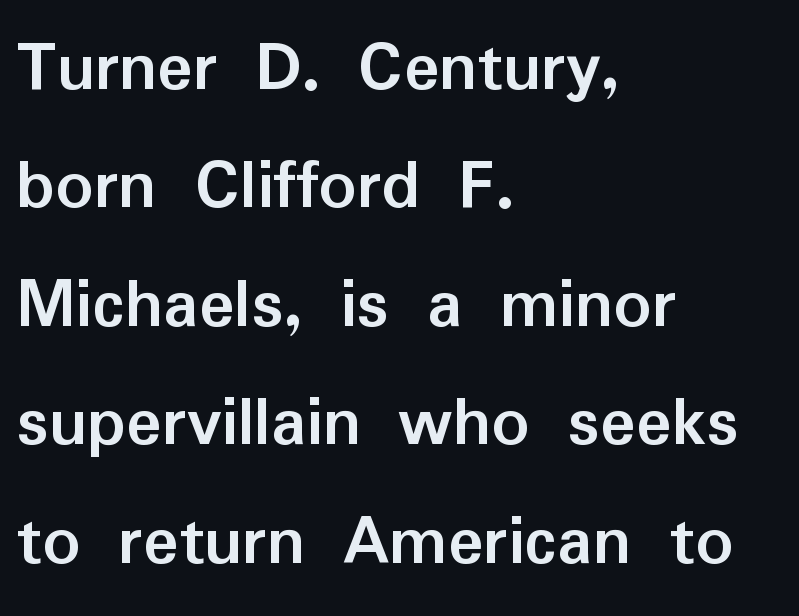
The image shows 74 px semibold sans-serif type, upright; set left-aligned, normal line spacing (1.6x), normal letter spacing, not underlined; low stroke contrast and a medium x-height.
